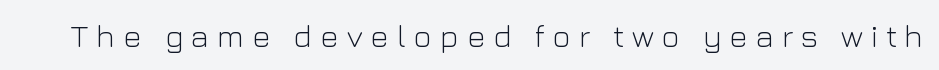
Q: Is the text bold? A: No.
Q: Is the text italic (slanted)? A: No, it is upright.
Q: Is the typeface a serif or a sans-serif typeface? A: Sans-serif.
Q: Is the text underlined? A: No.
Q: Is the spacing between letters normal or unusually wide? A: Unusually wide.
Q: Width (condensed, normal, or wide)? A: Normal.
Q: Stroke contrast? A: Low.
Q: x-height? A: Medium.
Q: Monospaced? A: No.
